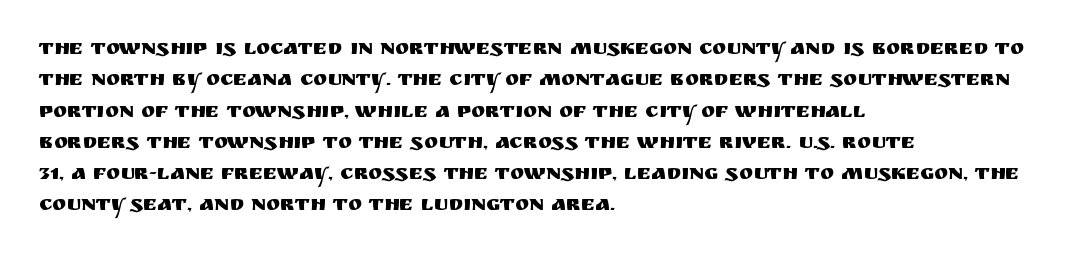
The compositor pushed each line to the left boundary. The designer left line spacing at the default. The rendering keeps characters at their native spacing. No italicization has been applied; the sample stays upright. Clear beneath every line of the passage.
